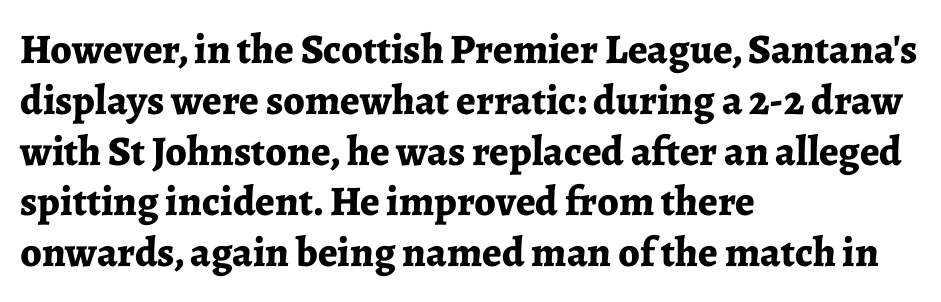
The image shows 42 px bold serif type, upright; set left-aligned, line spacing 1.21x, normal letter spacing, not underlined; low stroke contrast and a medium x-height.
